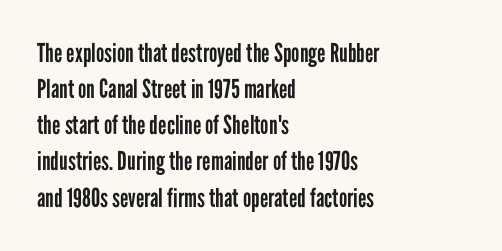
The image shows 26 px text type, upright; set left-aligned, normal line spacing (1.39x), normal letter spacing, not underlined.
